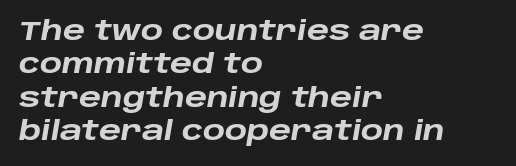
{"italic": "yes", "lean": "right", "slant_degrees": 10, "bold": "yes", "underline": "no", "align": "left", "line_spacing": "normal", "line_spacing_ratio": 1.28, "letter_spacing": "normal", "letter_spacing_em": 0.0, "glyph_px": 26}
